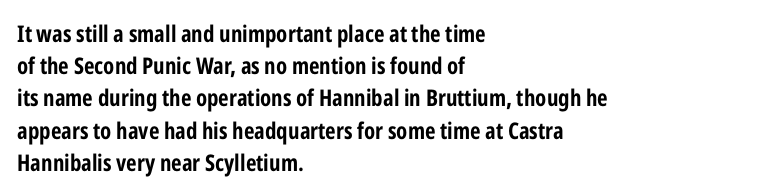
Teacher's note: observe the even left margin — that is flush-left alignment. Tracking here is standard; glyphs follow each other at the usual distance. Horizontal bands of white between lines are of average thickness. Is the type bold? Yes — the strokes are clearly thick and heavy. This is the regular roman posture of the typeface.
